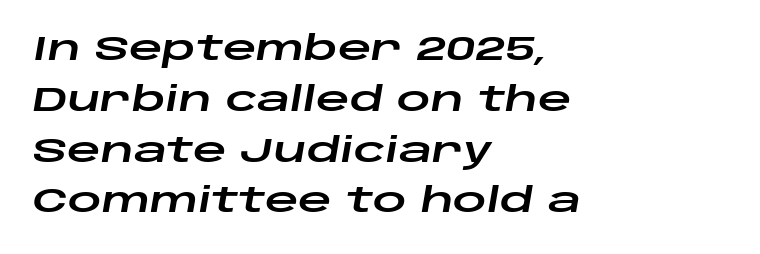
Q: Is the text italic (slanted)? A: Yes, it leans right by about 10 degrees.
Q: Is the text underlined? A: No.
Q: How is the paragraph aligned? A: Left-aligned.
Q: Is the spacing between letters normal or unusually wide? A: Normal.
Q: Is the spacing between lines tight, normal or loose? A: Normal.
Q: Width (condensed, normal, or wide)? A: Wide.
Q: Stroke contrast? A: Low.
Q: x-height? A: Large.
Q: Monospaced? A: No.
